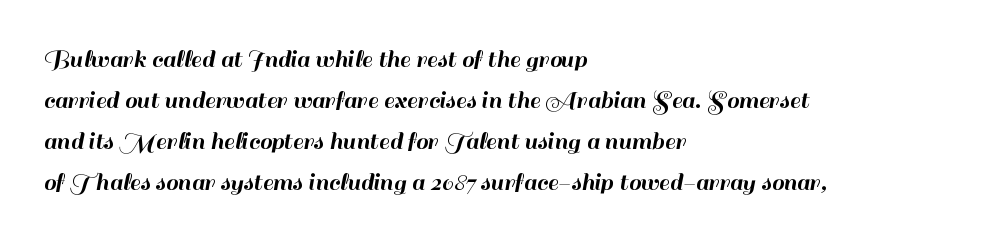
Underlining? Definitely not there. The passage shown stacks its lines at a standard gap. Is the block centered? No — it sits flush against the left margin.
